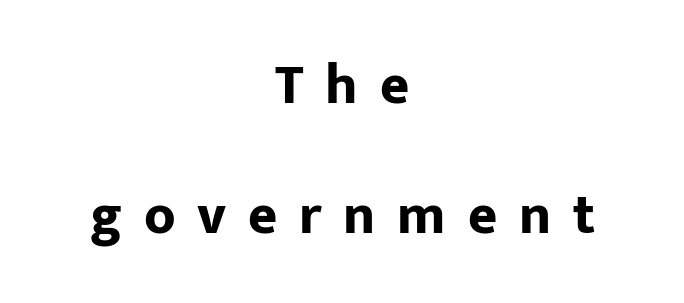
Q: Is the text bold? A: Yes.
Q: Is the text italic (slanted)? A: No, it is upright.
Q: Is the typeface a serif or a sans-serif typeface? A: Sans-serif.
Q: Is the text underlined? A: No.
Q: How is the paragraph aligned? A: Centered.
Q: Is the spacing between letters normal or unusually wide? A: Unusually wide.
Q: Is the spacing between lines tight, normal or loose? A: Loose.
Q: Width (condensed, normal, or wide)? A: Normal.
Q: Stroke contrast? A: Low.
Q: x-height? A: Medium.
Q: Monospaced? A: No.
